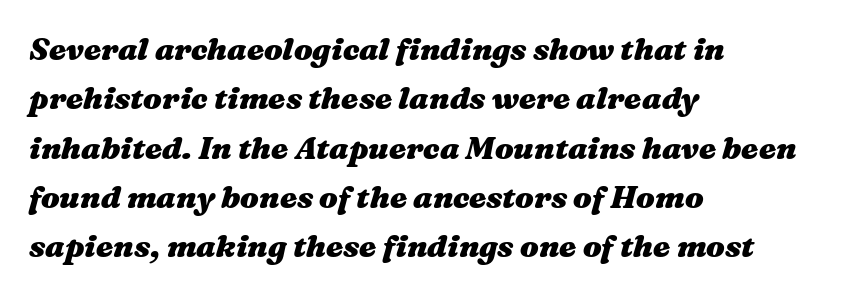
The image shows 31 px heavy, wide type, italic (leaning right); set left-aligned, normal line spacing (1.59x), normal letter spacing, not underlined; medium stroke contrast and a medium x-height.
